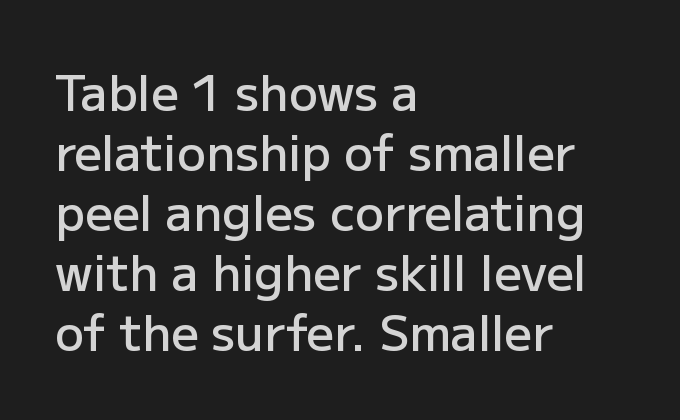
The image shows 48 px semibold sans-serif type, upright; set left-aligned, normal line spacing (1.25x), normal letter spacing, not underlined; low stroke contrast and a medium x-height.
